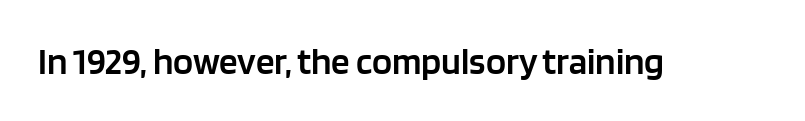
The image shows 37 px semibold sans-serif type, upright; set normal letter spacing, not underlined; low stroke contrast and a large x-height.
